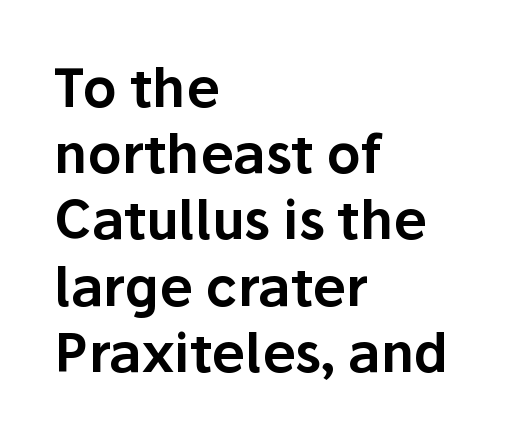
The paragraph shown leans on its left margin. The lines sit at an ordinary, default distance from one another. Classification — sans serif. Here the designer chose a conventional face with non-uniform glyph widths.
